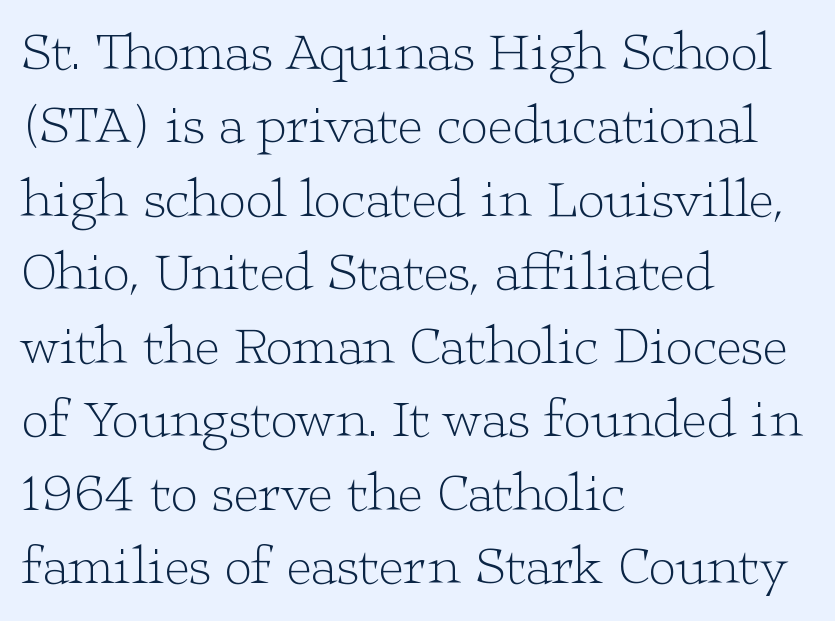
The cut favours lightness, reaching ordinary text weight at its darkest. Every character sits straight up, as roman type does. The line-height multiplier appears to be the usual default. Beneath every word, the page is bare. The glyphs in this specimen are seriffed. The line texture is even and compact thanks to regular tracking.
